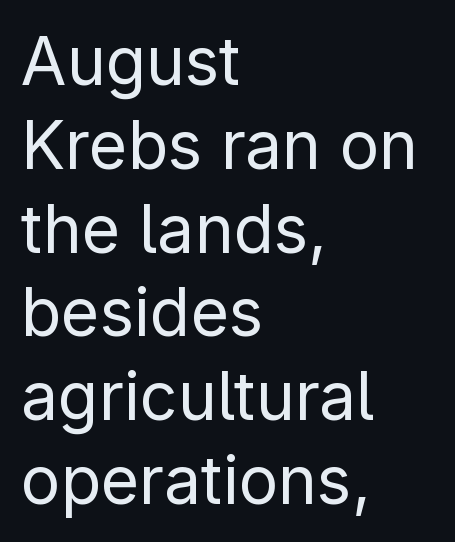
{"serif": "no", "italic": "no", "bold": "no", "weight": "regular", "width": "normal", "stroke_contrast": "low", "x_height": "medium", "monospaced": "no", "underline": "no", "align": "left", "line_spacing": "normal", "line_spacing_ratio": 1.27, "letter_spacing": "normal", "letter_spacing_em": 0.0, "glyph_px": 66}
